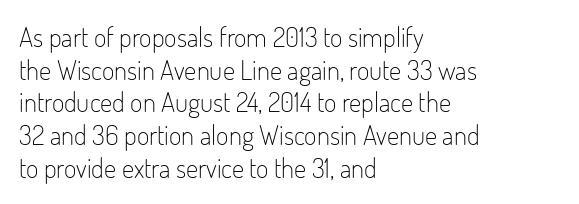
The image shows 27 px text type, upright; set left-aligned, line spacing 1.21x, normal letter spacing, not underlined.
